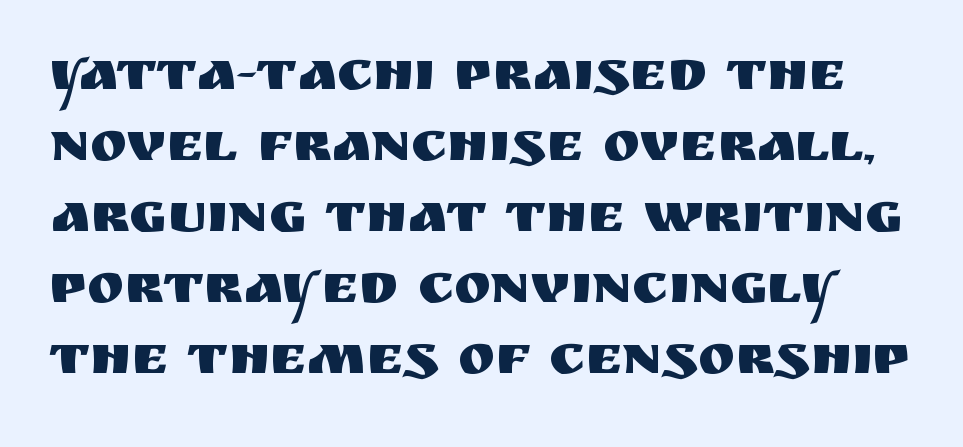
Q: Is the text italic (slanted)? A: No, it is upright.
Q: Is the typeface a serif or a sans-serif typeface? A: Sans-serif.
Q: Is the text underlined? A: No.
Q: Is the spacing between letters normal or unusually wide? A: Normal.
Q: Is the spacing between lines tight, normal or loose? A: Normal.
Q: Width (condensed, normal, or wide)? A: Normal.
Q: Stroke contrast? A: Medium.
Q: x-height? A: Large.
Q: Monospaced? A: No.
